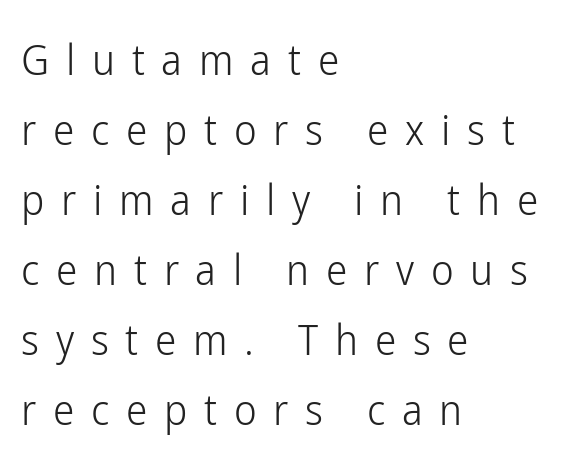
Serifs: no, the terminals of the letterforms are clean. Lines of text with bare space underneath. The font sits on the lighter half of the weight spectrum, regular included. Quick note: not italic, upright. The face used here is proportionally spaced, like ordinary book or web type.
